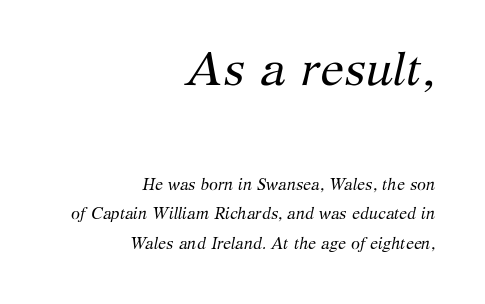
{"serif": "yes", "italic": "yes", "lean": "right", "slant_degrees": 12, "bold": "no", "weight": "regular", "width": "normal", "stroke_contrast": "medium", "x_height": "medium", "monospaced": "no", "underline": "no", "align": "right", "line_spacing_ratio": 1.86, "letter_spacing": "normal", "letter_spacing_em": 0.0, "larger_block": "first", "size_ratio": 3.0, "glyph_px": 48}
